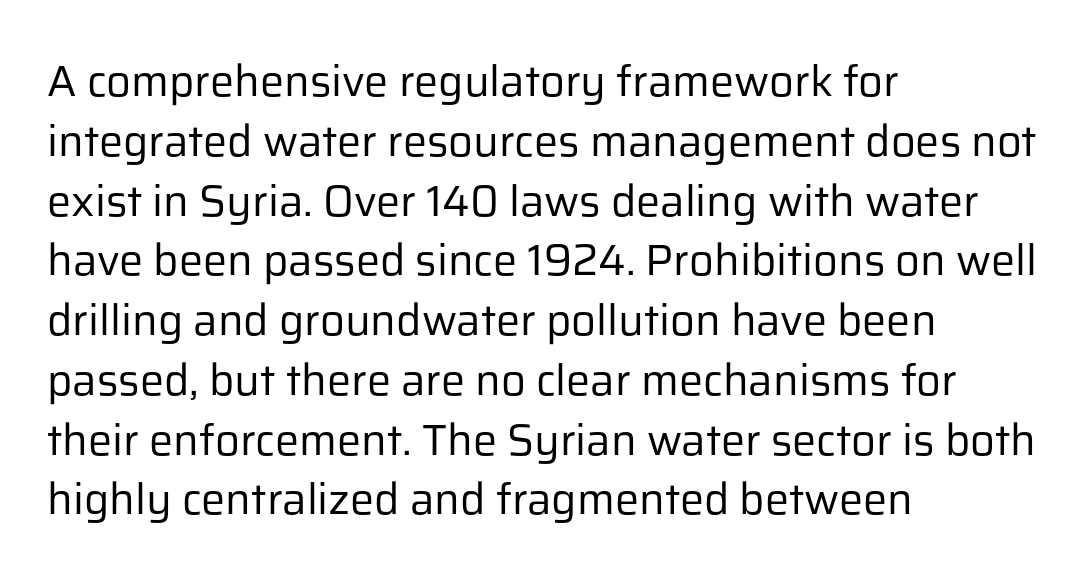
The image shows 43 px regular-weight sans-serif type, upright; set left-aligned, normal line spacing (1.39x), normal letter spacing, not underlined; low stroke contrast and a medium x-height.
